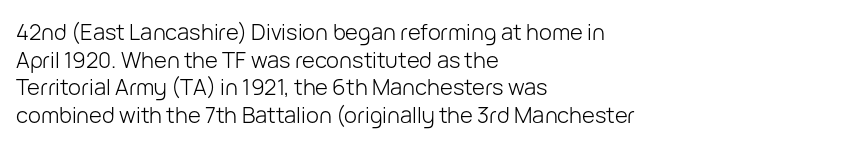
{"italic": "no", "bold": "no", "underline": "no", "align": "left", "line_spacing": "normal", "line_spacing_ratio": 1.26, "letter_spacing": "normal", "letter_spacing_em": 0.0, "glyph_px": 22}
